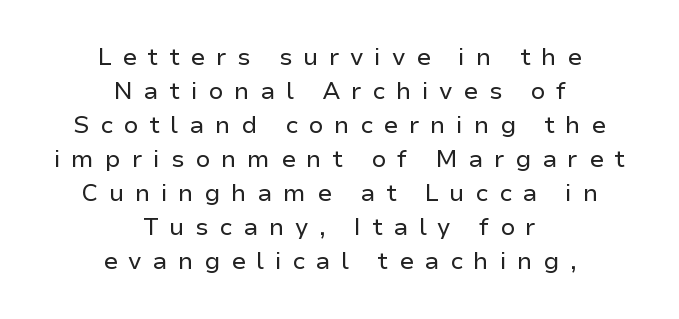
{"italic": "no", "bold": "no", "underline": "no", "align": "center", "line_spacing": "normal", "line_spacing_ratio": 1.42, "letter_spacing": "wide", "letter_spacing_em": 0.44, "glyph_px": 24}
